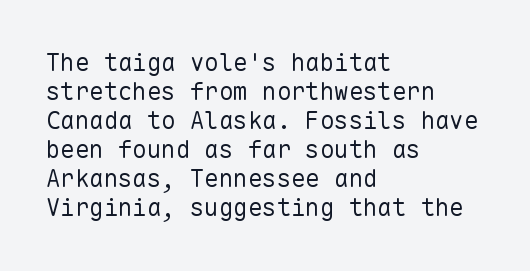
The strokes carry an ordinary text weight at most. Default kerning and tracking; the words read as compact shapes. The gap between lines stays unmarked. Does the lettering tilt? It doesn't — this is upright.
